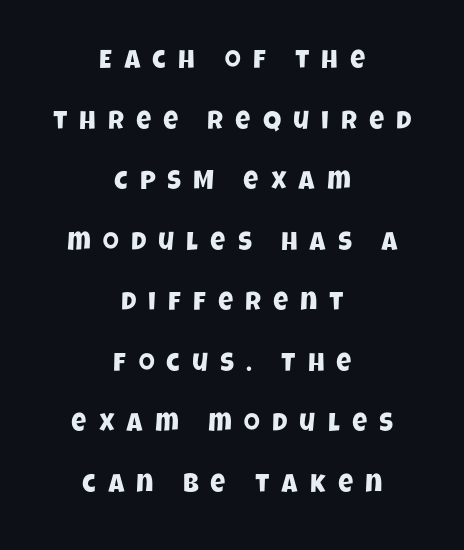
Q: Is the text underlined? A: No.
Q: How is the paragraph aligned? A: Centered.
Q: Is the spacing between letters normal or unusually wide? A: Unusually wide.
Q: Is the spacing between lines tight, normal or loose? A: Loose.
